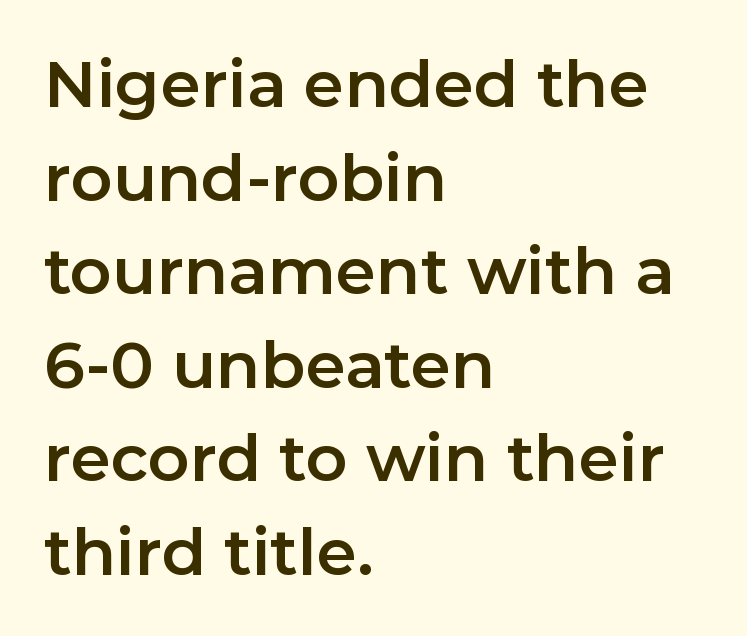
Q: Is the text italic (slanted)? A: No, it is upright.
Q: Is the typeface a serif or a sans-serif typeface? A: Sans-serif.
Q: Is the text underlined? A: No.
Q: How is the paragraph aligned? A: Left-aligned.
Q: Is the spacing between letters normal or unusually wide? A: Normal.
Q: Is the spacing between lines tight, normal or loose? A: Normal.
Q: Width (condensed, normal, or wide)? A: Normal.
Q: Stroke contrast? A: Low.
Q: x-height? A: Medium.
Q: Monospaced? A: No.
